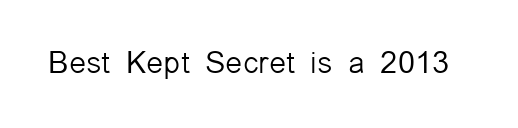
The image shows 31 px light sans-serif type, upright; set normal letter spacing, not underlined; low stroke contrast and a medium x-height.
